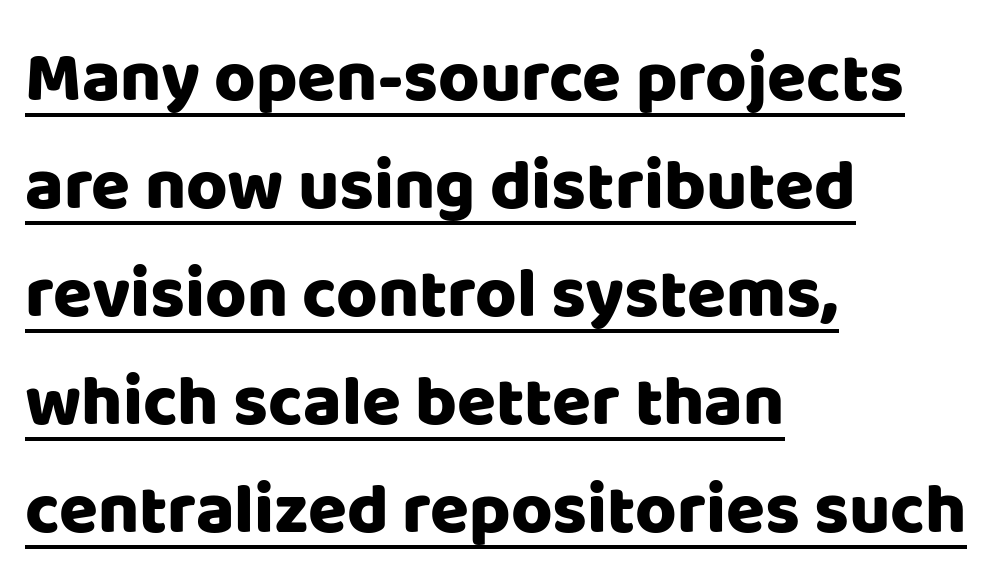
Q: Is the text italic (slanted)? A: No, it is upright.
Q: Is the typeface a serif or a sans-serif typeface? A: Sans-serif.
Q: Is the text underlined? A: Yes.
Q: How is the paragraph aligned? A: Left-aligned.
Q: Is the spacing between letters normal or unusually wide? A: Normal.
Q: Is the spacing between lines tight, normal or loose? A: Normal.
Q: Width (condensed, normal, or wide)? A: Normal.
Q: Stroke contrast? A: Low.
Q: x-height? A: Large.
Q: Monospaced? A: No.
